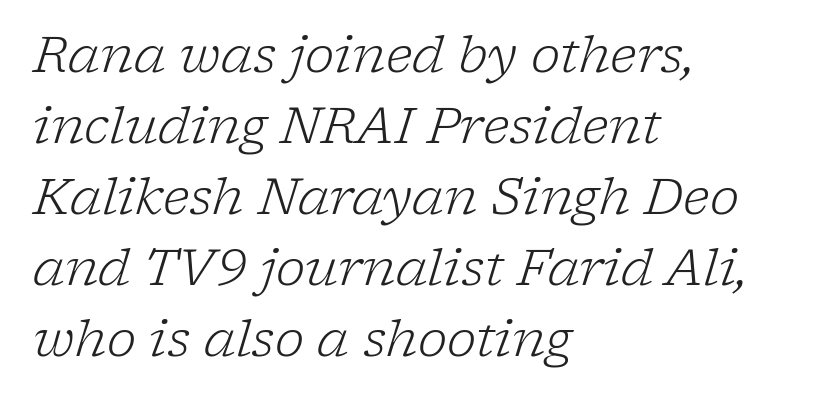
Spacing verdict: proportional, widths tailored to each character. Looking at the ascenders, they clearly lean. Stems and bowls with no extra thickness — not bold. Serifs: yes, visible at the terminals of the letterforms. These lines are set flush left with a ragged right edge.
